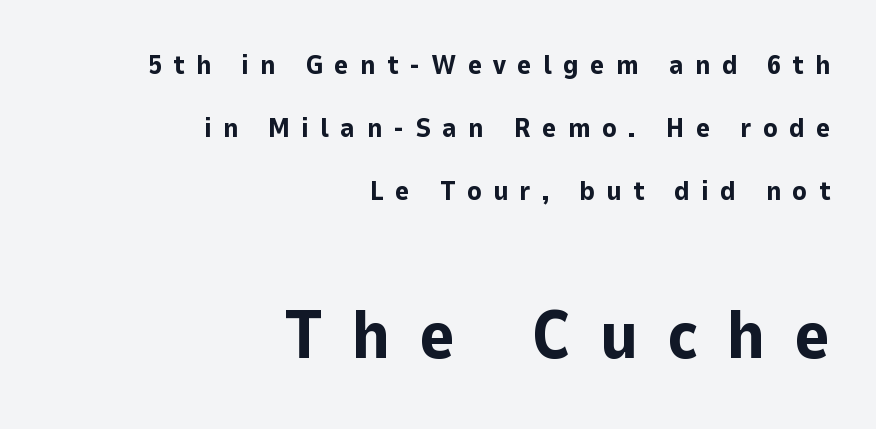
The image shows 68 px bold sans-serif type, upright; set right-aligned, loose line spacing (2.33x), unusually wide letter spacing (+0.42 em), not underlined; the second (bottom) block is 2.52x larger; low stroke contrast and a medium x-height.
